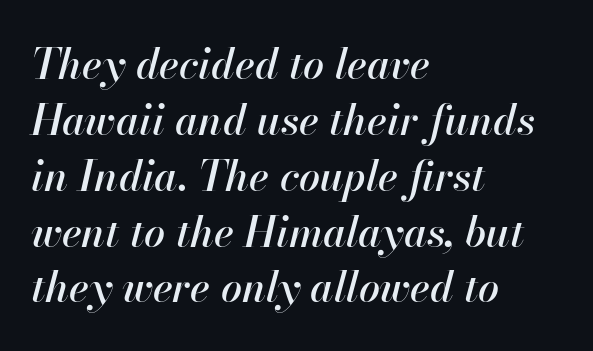
Is the type slanted? Yes — the strokes lean at a clear angle. Regular leading. Has an underline been added? It has not. Here the designer chose a conventional face with non-uniform glyph widths. Layout note: lines flush left. Does extra space separate the letters? No, they use regular spacing.
